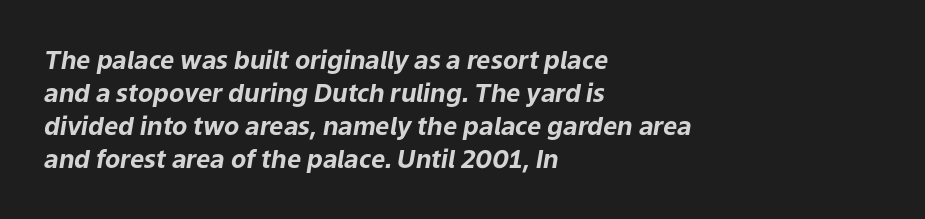
The image shows 25 px bold type, italic (leaning right); set left-aligned, normal line spacing (1.32x), normal letter spacing, not underlined.
